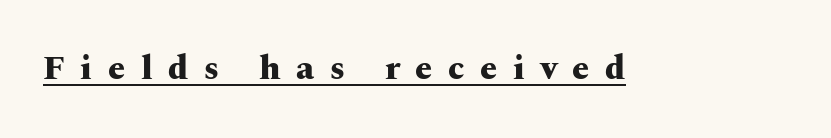
Q: Is the text bold? A: Yes.
Q: Is the text italic (slanted)? A: No, it is upright.
Q: Is the typeface a serif or a sans-serif typeface? A: Serif.
Q: Is the text underlined? A: Yes.
Q: Is the spacing between letters normal or unusually wide? A: Unusually wide.
Q: Width (condensed, normal, or wide)? A: Wide.
Q: Stroke contrast? A: Medium.
Q: x-height? A: Medium.
Q: Monospaced? A: No.
